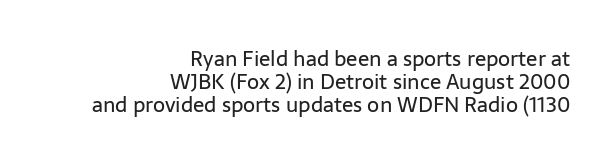
The leading is snug, giving the passage a crowded texture. No letter is thick-stroked: the sample isn't bold. Line endings align vertically; line beginnings do not. Quick note: not italic, upright.
